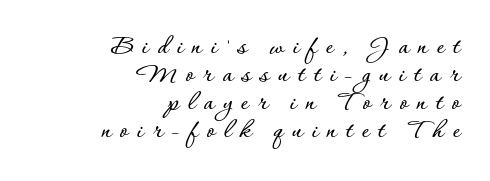
Q: Is the text italic (slanted)? A: Yes.
Q: Is the text underlined? A: No.
Q: How is the paragraph aligned? A: Right-aligned.
Q: Is the spacing between letters normal or unusually wide? A: Unusually wide.
Q: Is the spacing between lines tight, normal or loose? A: Tight.
Q: Width (condensed, normal, or wide)? A: Normal.
Q: Stroke contrast? A: Low.
Q: x-height? A: Small.
Q: Monospaced? A: No.
